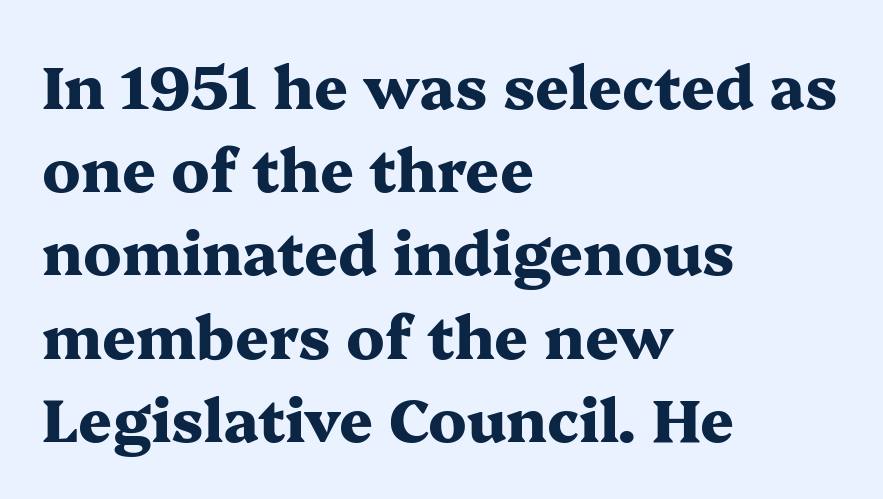
This sample keeps an unexceptional amount of space between lines. Clear beneath every line of the passage. It's the straight-up-and-down kind of type. In CSS terms this would be text-align: left.
